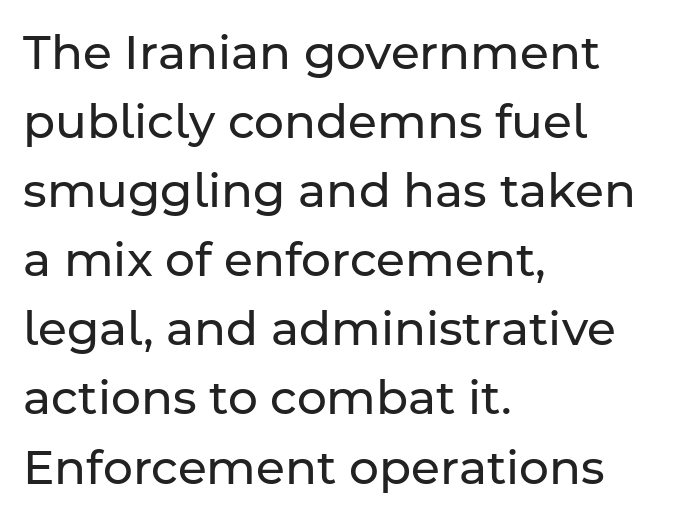
Q: Is the text bold? A: No.
Q: Is the text italic (slanted)? A: No, it is upright.
Q: Is the typeface a serif or a sans-serif typeface? A: Sans-serif.
Q: Is the text underlined? A: No.
Q: How is the paragraph aligned? A: Left-aligned.
Q: Is the spacing between letters normal or unusually wide? A: Normal.
Q: Is the spacing between lines tight, normal or loose? A: Normal.
Q: Width (condensed, normal, or wide)? A: Normal.
Q: Stroke contrast? A: Low.
Q: x-height? A: Medium.
Q: Monospaced? A: No.
